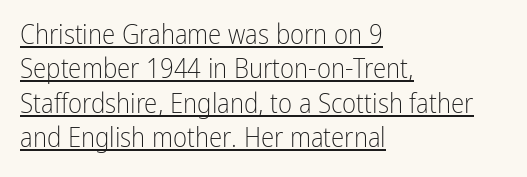
The image shows 27 px text type, upright; set left-aligned, normal line spacing (1.27x), normal letter spacing, underlined.
